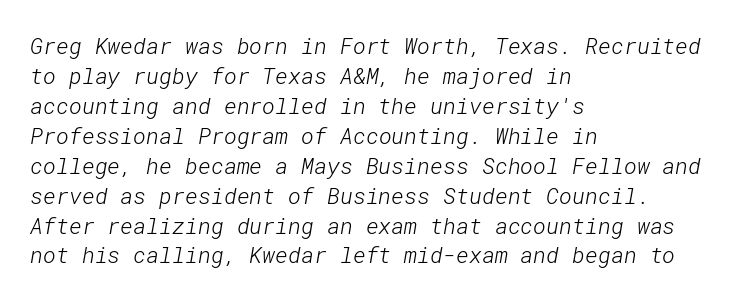
Observe the ordinary spacing: letters are neighbours, not strangers. Reading down the block, your eye returns to a fixed left position each line. Summary of weight: not heavy and not bold. Clear beneath every line of the passage. A normal amount of white space separates one row of letters from the next.
